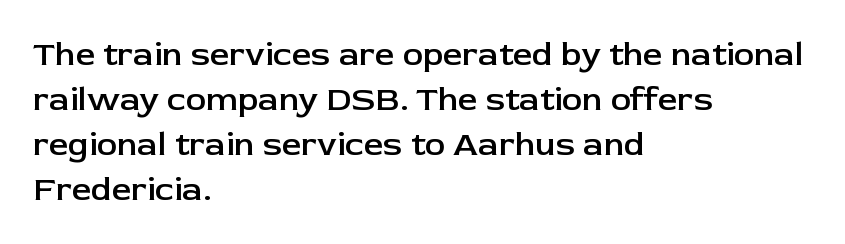
Typographically, this falls in the sans-serif category. No extra tracking has been applied to these lines. Posture: straight, roman, zero tilt. Lines of text with bare space underneath.
